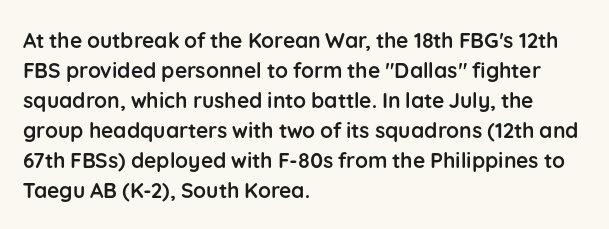
{"italic": "no", "bold": "yes", "underline": "no", "align": "left", "line_spacing": "normal", "line_spacing_ratio": 1.43, "letter_spacing": "normal", "letter_spacing_em": 0.0, "glyph_px": 21}
